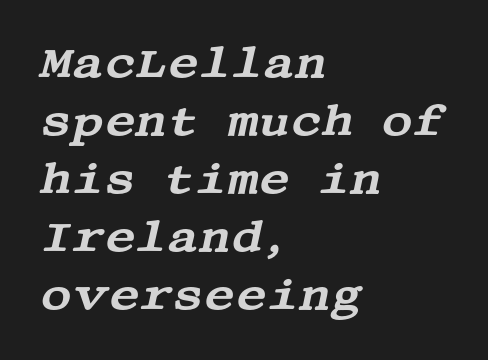
The image shows 43 px wide serif type, italic (leaning right); set left-aligned, normal line spacing (1.35x), normal letter spacing, not underlined; medium stroke contrast and a large x-height.
